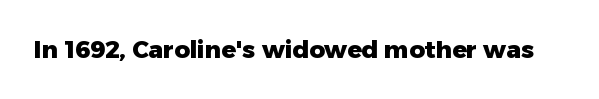
What stands out about the letter spacing? Nothing — it is the standard amount. Upright lettering throughout. Bold? Absolutely — the strokes are thick and heavy. The glyphs are unaccompanied by any horizontal stroke below them.
